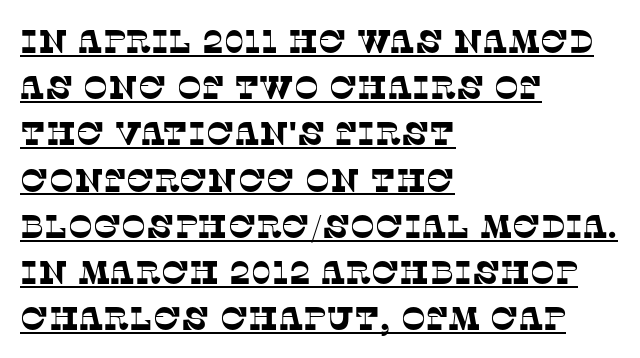
Q: Is the typeface a serif or a sans-serif typeface? A: Serif.
Q: Is the text underlined? A: Yes.
Q: How is the paragraph aligned? A: Left-aligned.
Q: Is the spacing between letters normal or unusually wide? A: Normal.
Q: Is the spacing between lines tight, normal or loose? A: Normal.
Q: Width (condensed, normal, or wide)? A: Normal.
Q: Stroke contrast? A: Low.
Q: x-height? A: Large.
Q: Monospaced? A: No.
